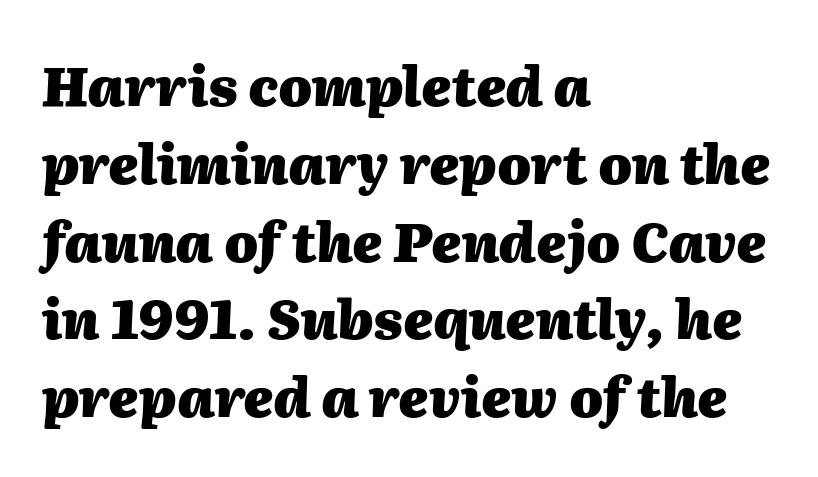
The image shows 54 px heavy type, italic (leaning right); set left-aligned, normal line spacing (1.44x), normal letter spacing, not underlined; medium stroke contrast and a medium x-height.
